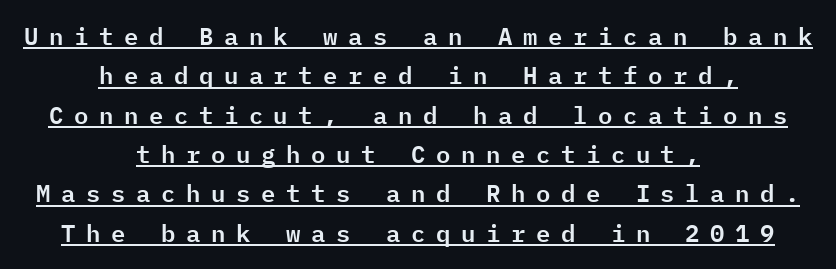
The image shows 24 px text type, upright; set centered, normal line spacing (1.64x), unusually wide letter spacing (+0.44 em), underlined.
